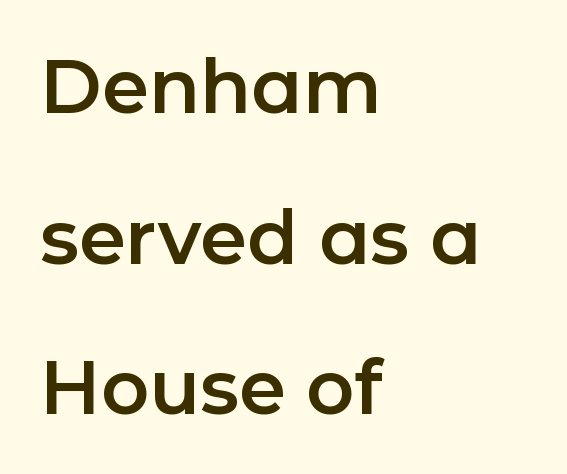
Q: Is the text italic (slanted)? A: No, it is upright.
Q: Is the typeface a serif or a sans-serif typeface? A: Sans-serif.
Q: Is the text underlined? A: No.
Q: How is the paragraph aligned? A: Left-aligned.
Q: Is the spacing between letters normal or unusually wide? A: Normal.
Q: Is the spacing between lines tight, normal or loose? A: Loose.
Q: Width (condensed, normal, or wide)? A: Normal.
Q: Stroke contrast? A: Low.
Q: x-height? A: Medium.
Q: Monospaced? A: No.
